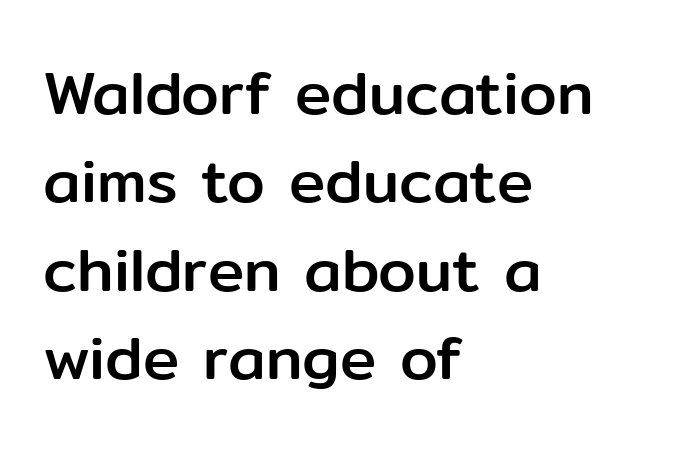
The letters stand straight up with perfectly vertical stems. Nobody touched the tracking dial on this one. One-word summary of the alignment: left. The strip under each line holds only bare page. Character widths vary here, with narrow letters taking less room than wide ones.
